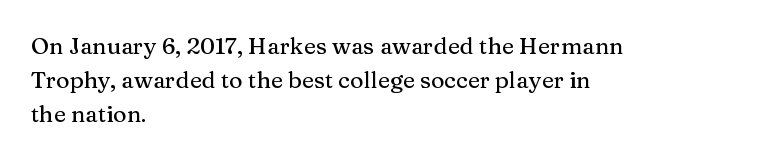
The image shows 23 px text type, upright; set left-aligned, normal line spacing (1.48x), normal letter spacing, not underlined.
